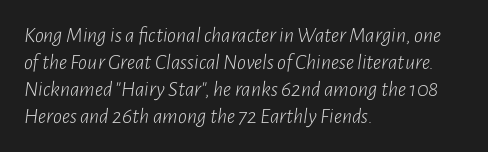
Underline: absent. Yep, that's italic — everything's leaning. Weight: regular or lighter. The rendering anchors every line to the left-hand side. Nothing unusual about the tracking: characters are spaced as the font intends.
